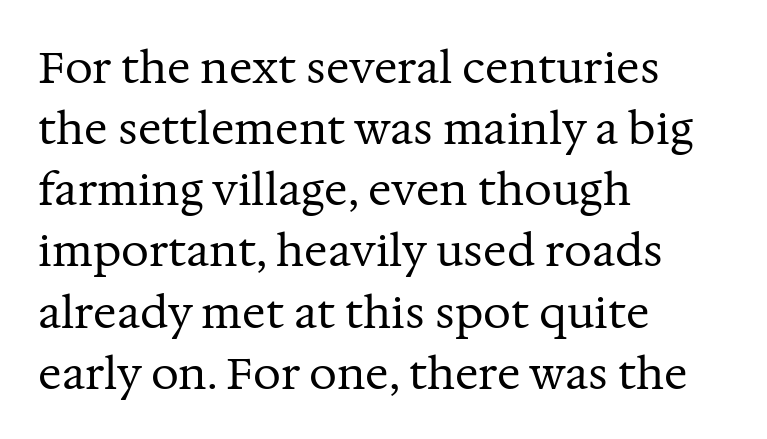
Q: Is the text bold? A: No.
Q: Is the text italic (slanted)? A: No, it is upright.
Q: Is the typeface a serif or a sans-serif typeface? A: Serif.
Q: Is the text underlined? A: No.
Q: How is the paragraph aligned? A: Left-aligned.
Q: Is the spacing between letters normal or unusually wide? A: Normal.
Q: Is the spacing between lines tight, normal or loose? A: Normal.
Q: Width (condensed, normal, or wide)? A: Normal.
Q: Stroke contrast? A: Medium.
Q: x-height? A: Medium.
Q: Monospaced? A: No.
